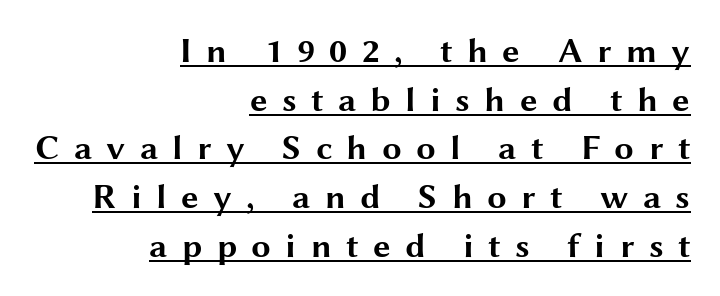
You could only call the tracking loose — the letters float apart. Nope, no serifs anywhere on these letters. Alignment: flush right. The letters stand straight up with perfectly vertical stems.
